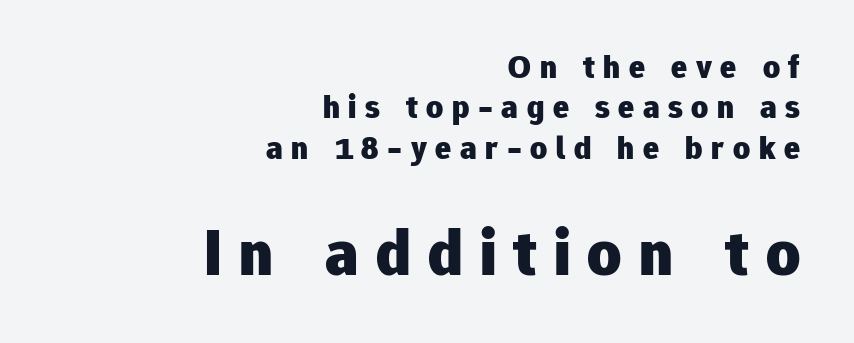
{"serif": "no", "italic": "no", "bold": "yes", "weight": "heavy", "width": "normal", "stroke_contrast": "low", "x_height": "medium", "monospaced": "no", "underline": "no", "align": "right", "line_spacing_ratio": 1.22, "letter_spacing": "wide", "letter_spacing_em": 0.26, "larger_block": "second", "size_ratio": 2.0, "glyph_px": 66}
